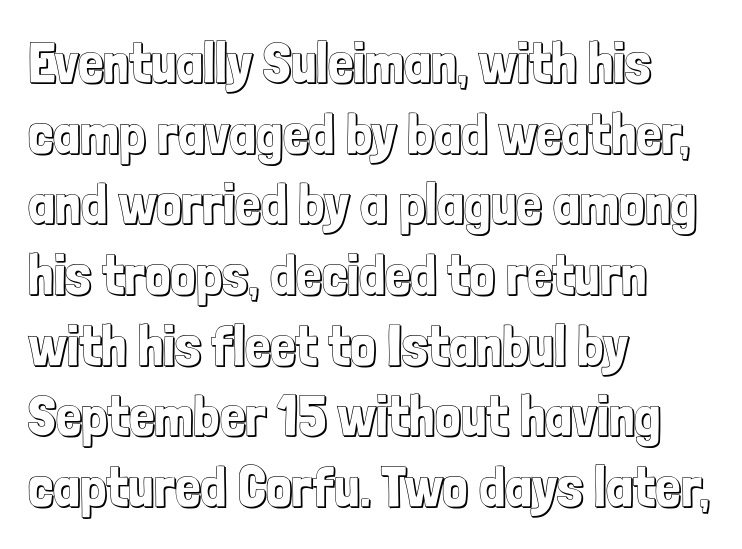
Q: Is the text italic (slanted)? A: No, it is upright.
Q: Is the text underlined? A: No.
Q: How is the paragraph aligned? A: Left-aligned.
Q: Is the spacing between letters normal or unusually wide? A: Normal.
Q: Width (condensed, normal, or wide)? A: Condensed.
Q: x-height? A: Medium.
Q: Monospaced? A: No.
